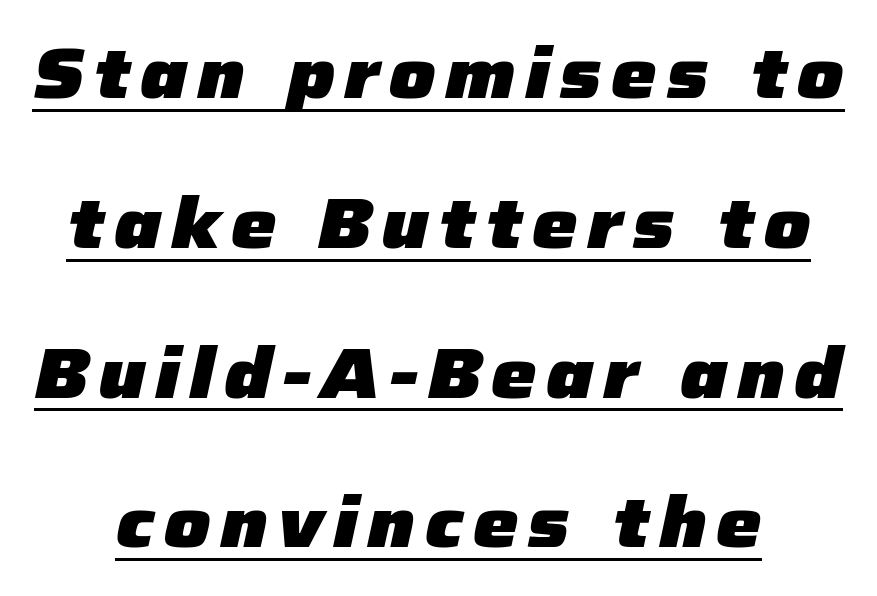
Vertical spacing — loose. I'd describe the lettering as bold — thick and assertive. The typesetter has applied underlining to the passage shown. The glyphs look as if they've been sheared to an angle.
